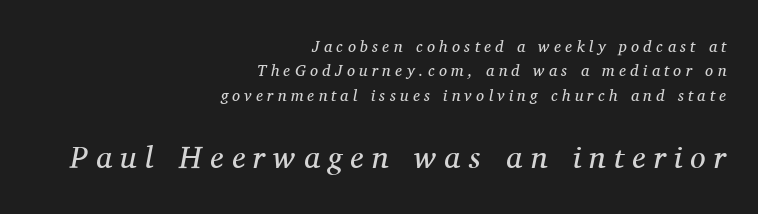
The image shows 31 px regular-weight serif type, italic (leaning right); set right-aligned, normal line spacing (1.52x), unusually wide letter spacing (+0.27 em), not underlined; the second (bottom) block is 1.94x larger; medium stroke contrast and a medium x-height.
